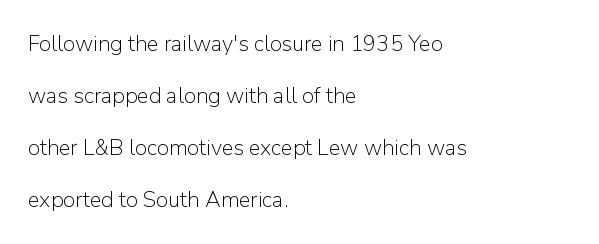
Anything drawn beneath the words? Only blank space. In CSS terms this would be text-align: left. This rendering leaves character spacing at its baseline value. Notice how the stems are strictly vertical — no italics here. The line-height multiplier appears high, well above default. Summary of weight: not heavy and not bold.
